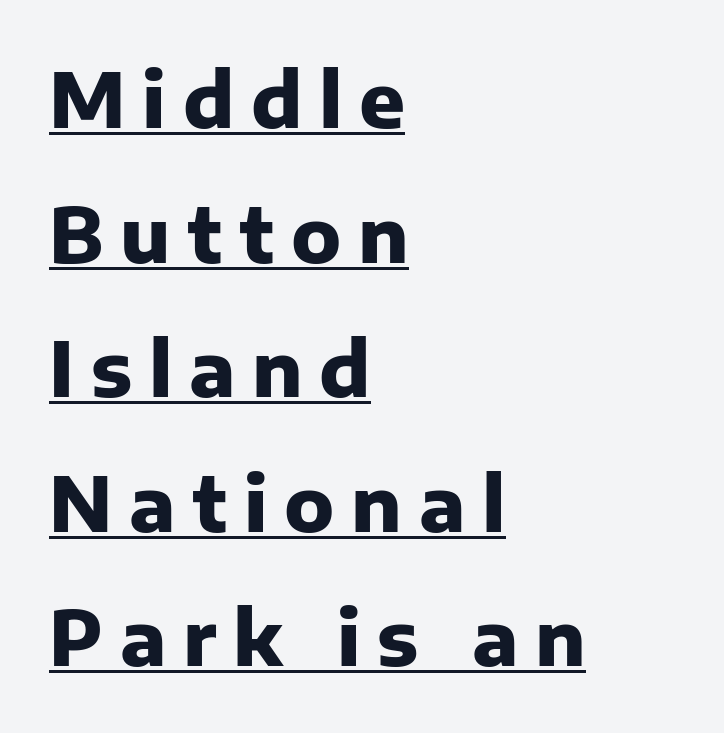
{"serif": "no", "italic": "no", "bold": "yes", "weight": "heavy", "width": "normal", "stroke_contrast": "low", "x_height": "medium", "monospaced": "no", "underline": "yes", "align": "left", "line_spacing_ratio": 1.77, "letter_spacing": "wide", "letter_spacing_em": 0.22, "glyph_px": 76}
